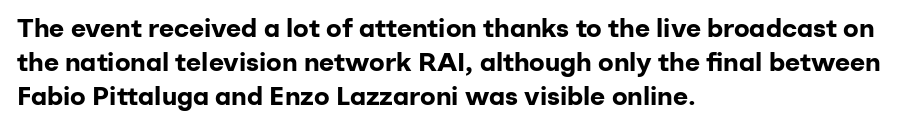
Q: Is the text bold? A: Yes.
Q: Is the text italic (slanted)? A: No, it is upright.
Q: Is the text underlined? A: No.
Q: How is the paragraph aligned? A: Left-aligned.
Q: Is the spacing between letters normal or unusually wide? A: Normal.
Q: Is the spacing between lines tight, normal or loose? A: Normal.
